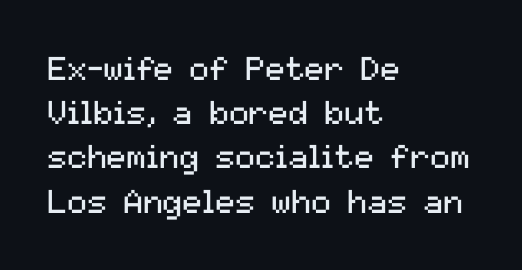
Any mark beneath the type? The region is blank. If you measured baseline to baseline, you'd find a middling distance. Stem width sits at or under what a default text font uses. The font family rendered here belongs to the sans-serif group. Do the letters lean? They stand straight. Is this a fixed-width face? No — the glyphs have proportional, varying widths.
